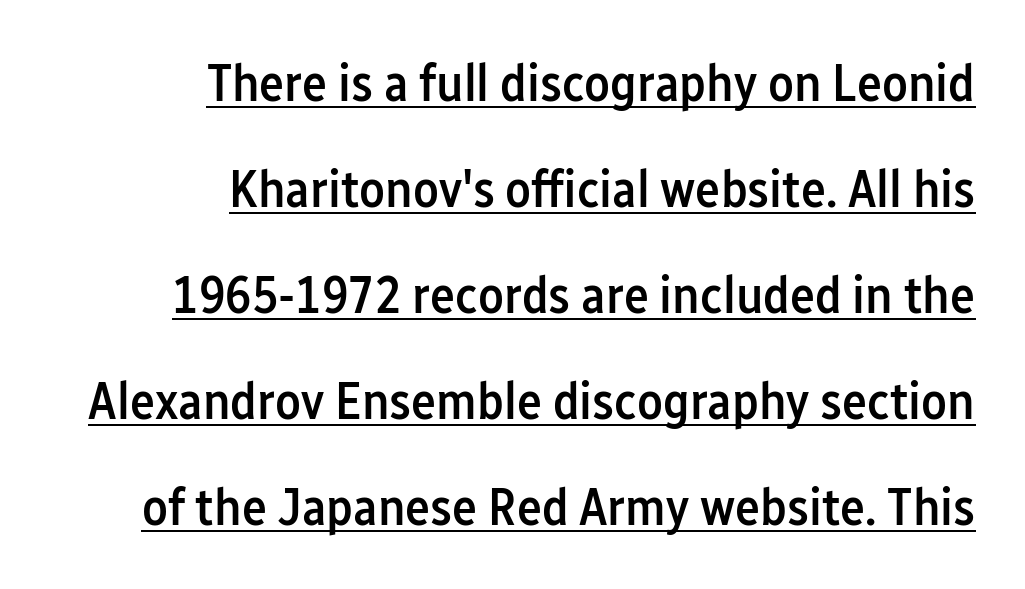
{"serif": "no", "italic": "no", "bold": "semi", "weight": "semibold", "width": "condensed", "stroke_contrast": "low", "x_height": "medium", "monospaced": "no", "underline": "yes", "align": "right", "line_spacing": "loose", "line_spacing_ratio": 2.0, "letter_spacing": "normal", "letter_spacing_em": 0.0, "glyph_px": 53}
